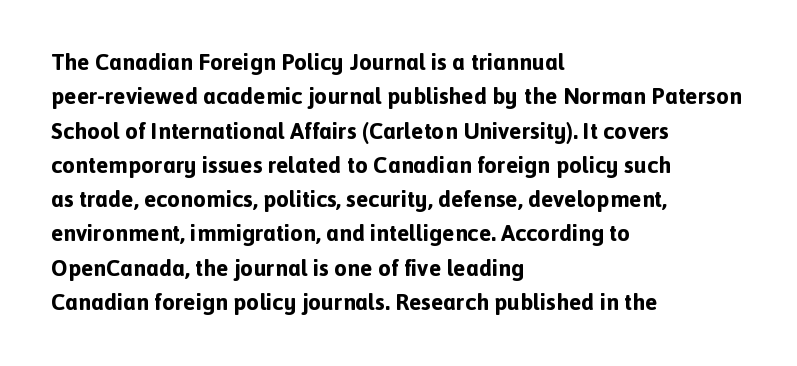
Q: Is the text bold? A: Yes.
Q: Is the text italic (slanted)? A: No, it is upright.
Q: Is the text underlined? A: No.
Q: How is the paragraph aligned? A: Left-aligned.
Q: Is the spacing between letters normal or unusually wide? A: Normal.
Q: Is the spacing between lines tight, normal or loose? A: Normal.
